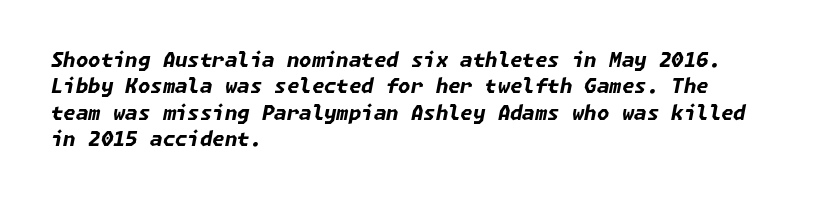
Caption: bold face, heavy strokes. Does the copy run flush right? No — it runs flush left. Is the letter spacing exaggerated? No — it looks like the ordinary default. Does the lettering tilt? It does — this is italic. The specimen omits any rule beneath the text block's lines. Does the leading feel generous? No, just average.
